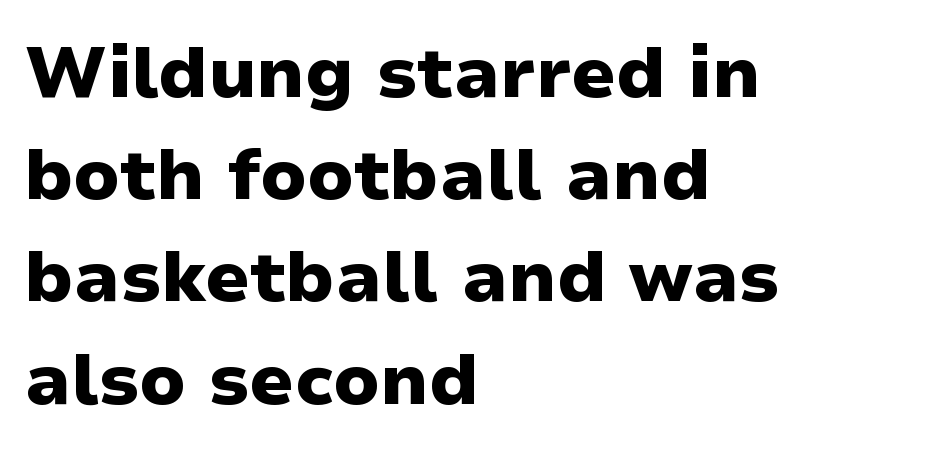
Q: Is the text bold? A: Yes.
Q: Is the text italic (slanted)? A: No, it is upright.
Q: Is the typeface a serif or a sans-serif typeface? A: Sans-serif.
Q: Is the text underlined? A: No.
Q: How is the paragraph aligned? A: Left-aligned.
Q: Is the spacing between letters normal or unusually wide? A: Normal.
Q: Is the spacing between lines tight, normal or loose? A: Normal.
Q: Width (condensed, normal, or wide)? A: Normal.
Q: Stroke contrast? A: Low.
Q: x-height? A: Medium.
Q: Monospaced? A: No.
